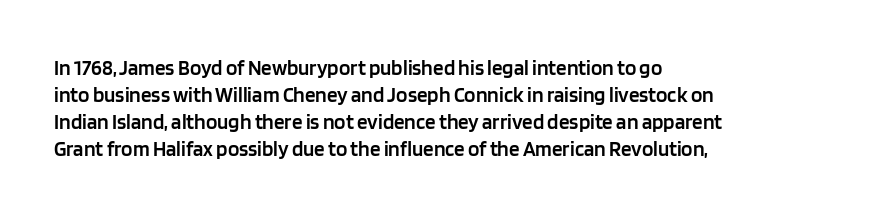
Posture: upright roman. Glance below the letters and you will spot only blank space. Its strokes are somewhat broadened, the hallmark of semibold type. Typeset ragged right — the left edge is the straight one.
